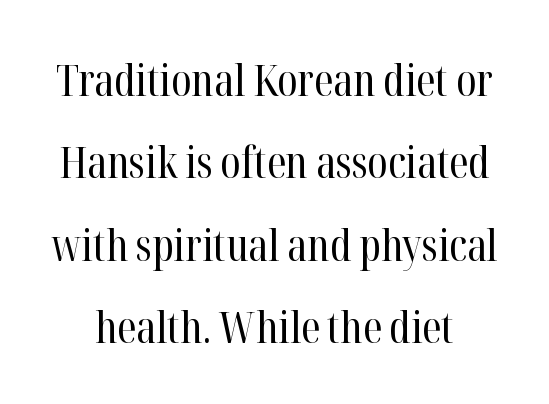
The image shows 44 px regular-weight, condensed serif type, upright; set line spacing 1.87x, normal letter spacing, not underlined; high stroke contrast and a medium x-height.
